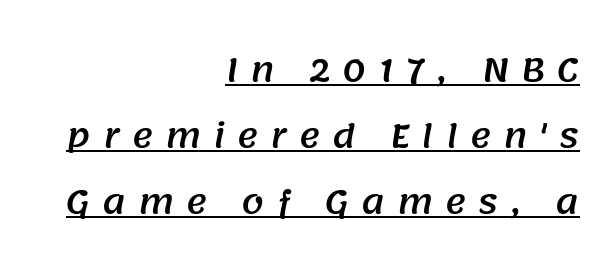
{"serif": "no", "width": "normal", "stroke_contrast": "medium", "x_height": "large", "monospaced": "no", "underline": "yes", "align": "right", "line_spacing": "loose", "line_spacing_ratio": 2.06, "letter_spacing": "wide", "letter_spacing_em": 0.38, "glyph_px": 32}
